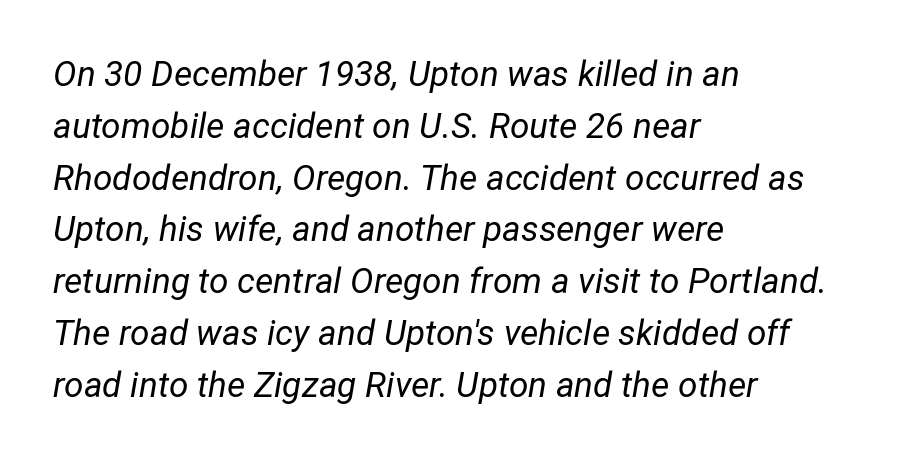
Q: Is the text bold? A: No.
Q: Is the text italic (slanted)? A: Yes, it leans right by about 12 degrees.
Q: Is the text underlined? A: No.
Q: How is the paragraph aligned? A: Left-aligned.
Q: Is the spacing between letters normal or unusually wide? A: Normal.
Q: Is the spacing between lines tight, normal or loose? A: Normal.
Q: Width (condensed, normal, or wide)? A: Normal.
Q: Stroke contrast? A: Low.
Q: x-height? A: Medium.
Q: Monospaced? A: No.
